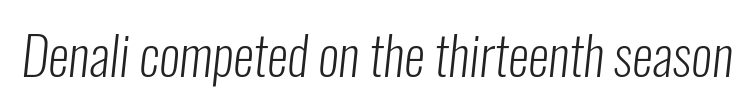
{"serif": "no", "bold": "no", "weight": "light", "width": "condensed", "stroke_contrast": "low", "x_height": "medium", "monospaced": "no", "underline": "no", "letter_spacing": "normal", "letter_spacing_em": 0.0, "glyph_px": 53}
